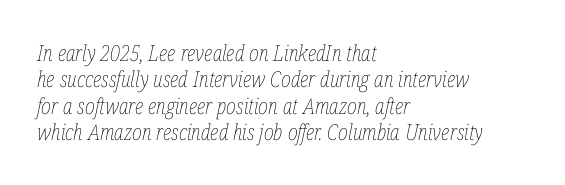
Q: Is the text bold? A: No.
Q: Is the text italic (slanted)? A: Yes, it leans right by about 12 degrees.
Q: Is the text underlined? A: No.
Q: How is the paragraph aligned? A: Left-aligned.
Q: Is the spacing between letters normal or unusually wide? A: Normal.
